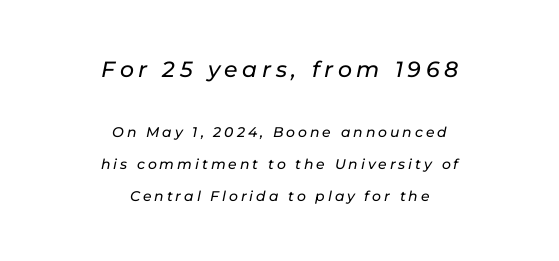
Would a proofreader flag this as italicized? Yes. The letterforms stand isolated, each surrounded by extra space. The more generous point size was reserved for the upper chunk. The typesetter chose a symmetrical, centered arrangement here.
